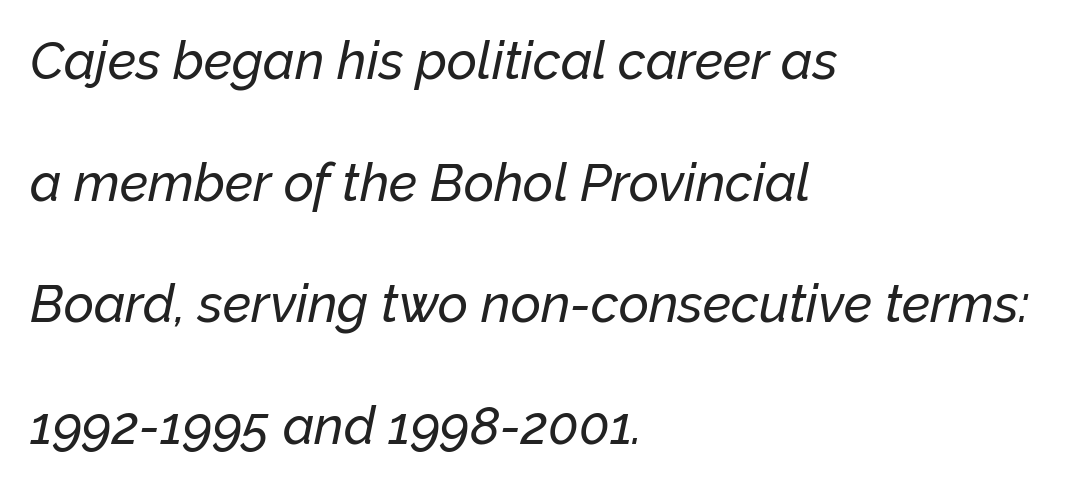
The image shows 52 px text type, italic (leaning right); set left-aligned, loose line spacing (2.34x), normal letter spacing, not underlined; low stroke contrast and a medium x-height.
